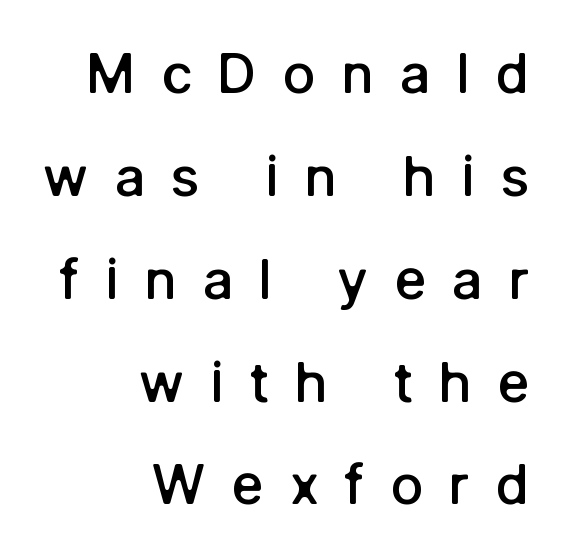
The image shows 55 px semibold sans-serif type, upright; set right-aligned, line spacing 1.87x, unusually wide letter spacing (+0.46 em), not underlined; low stroke contrast and a medium x-height.
